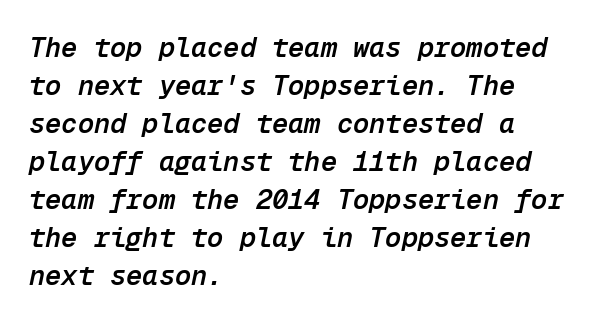
Q: Is the text bold? A: Semi-bold.
Q: Is the text italic (slanted)? A: Yes, it leans right by about 12 degrees.
Q: Is the text underlined? A: No.
Q: How is the paragraph aligned? A: Left-aligned.
Q: Is the spacing between letters normal or unusually wide? A: Normal.
Q: Is the spacing between lines tight, normal or loose? A: Normal.
